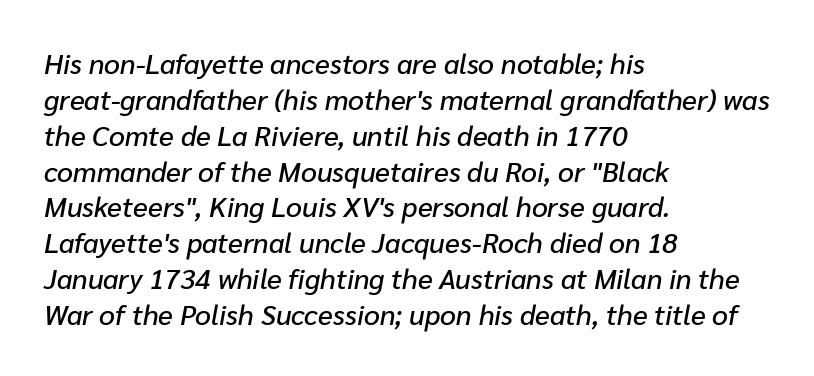
Regarding leading, the lines here are spaced in the standard way. Check the space under the baseline: it is left empty. The whole block is typeset with a tilt. If you drew a ruler down the left edge, every line would touch it. Character widths vary here, with narrow letters taking less room than wide ones. Short note: letters normally spaced.
